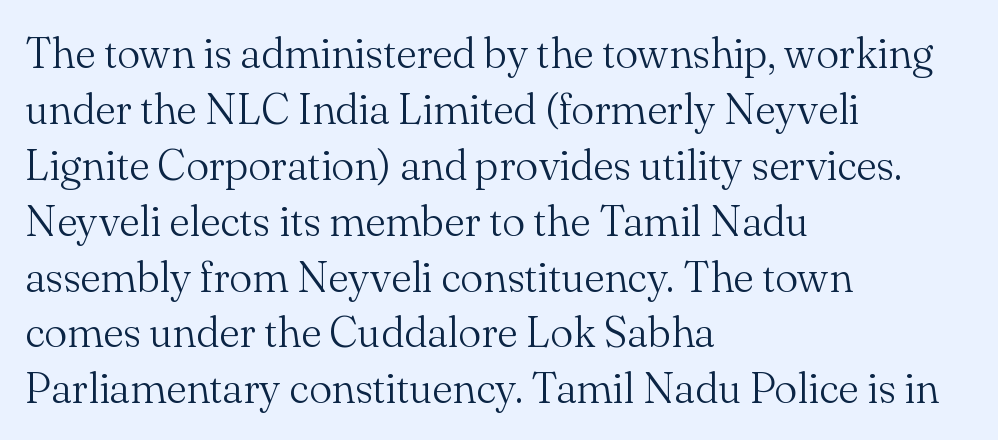
{"serif": "yes", "italic": "no", "bold": "no", "weight": "light", "width": "normal", "stroke_contrast": "medium", "x_height": "small", "monospaced": "no", "underline": "no", "align": "left", "line_spacing": "normal", "line_spacing_ratio": 1.3, "letter_spacing": "normal", "letter_spacing_em": 0.0, "glyph_px": 43}
